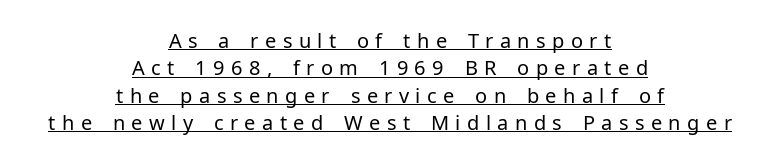
{"italic": "no", "bold": "no", "underline": "yes", "align": "center", "line_spacing": "normal", "line_spacing_ratio": 1.37, "letter_spacing": "wide", "letter_spacing_em": 0.32, "glyph_px": 20}
